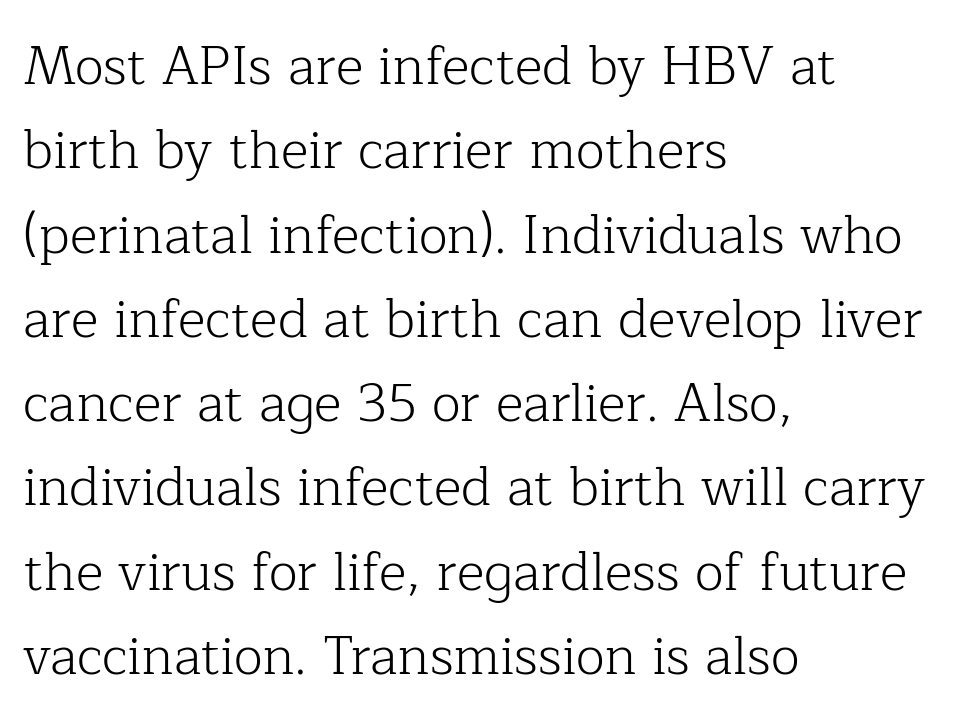
Decoration check: the copy has no underline. Caption: standard tracking, unaltered. The ragged edge is on the right, which tells us the setting is flush left. Looks like regular typesetting: each glyph gets only the width it needs. I'd call this a serif setting — the letters wear small feet.
